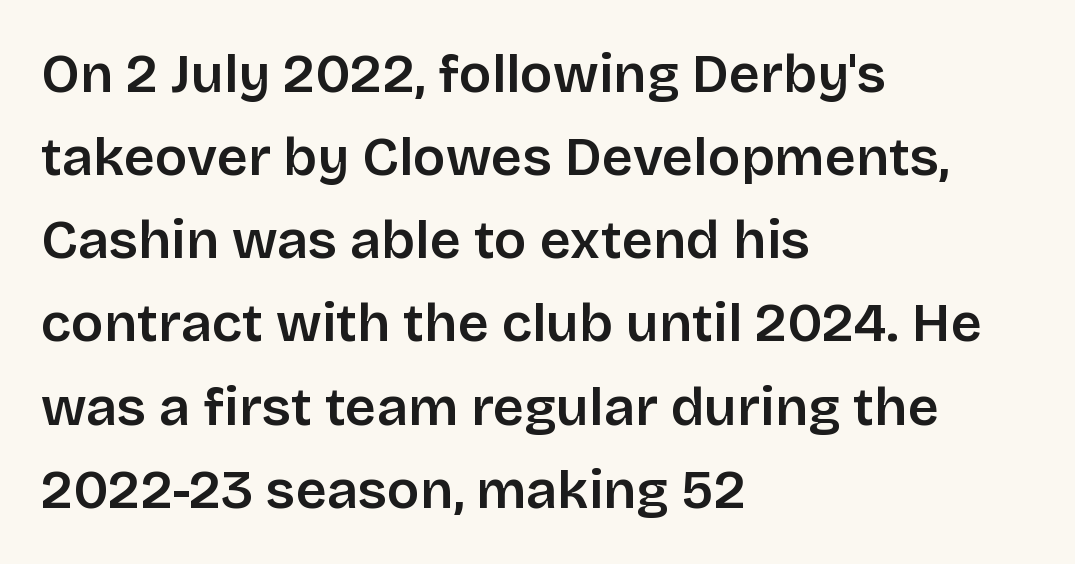
These lines stack with their left ends in a neat column. The face used here is a sans, in the tradition of grotesques and geometrics. Has an underline been added? It has not. Glyph-to-glyph distance matches everyday printed text. Summary of weight: moderately heavy, a semibold. Is this a fixed-width face? No — the glyphs have proportional, varying widths.
